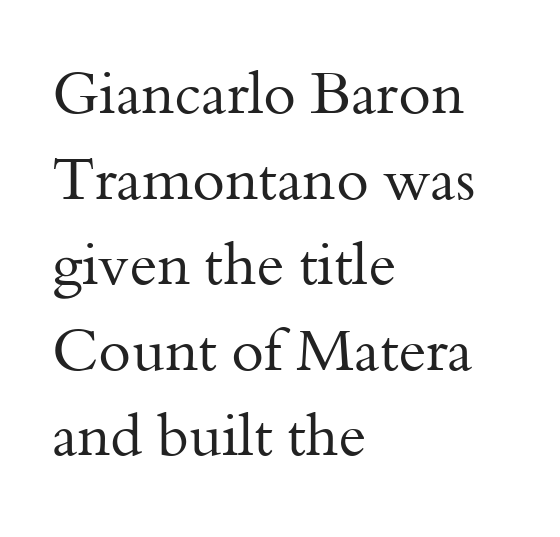
Each new line begins a customary step beneath the previous one. Stems and bowls with no extra thickness — not bold. This sample has the flowing, uneven cadence of proportional lettering. The ragged edge is on the right, which tells us the setting is flush left. Clear beneath every line of the passage. These lines keep a tight, regular rhythm from letter to letter.
